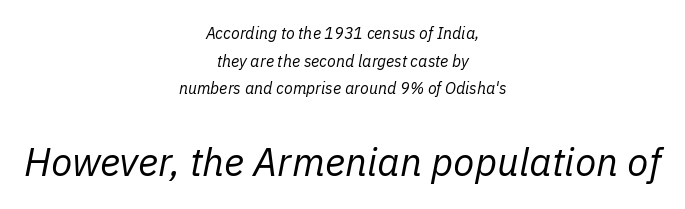
The image shows 39 px regular-weight type, italic (leaning right); set centered, line spacing 1.72x, normal letter spacing, not underlined; the second (bottom) block is 2.44x larger; low stroke contrast and a medium x-height.
